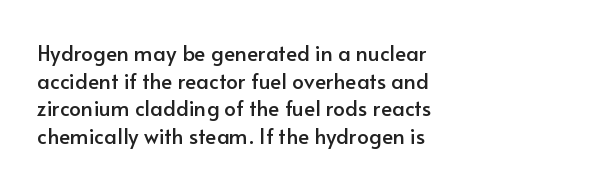
The image shows 21 px text type, upright; set left-aligned, normal line spacing (1.32x), normal letter spacing, not underlined.
